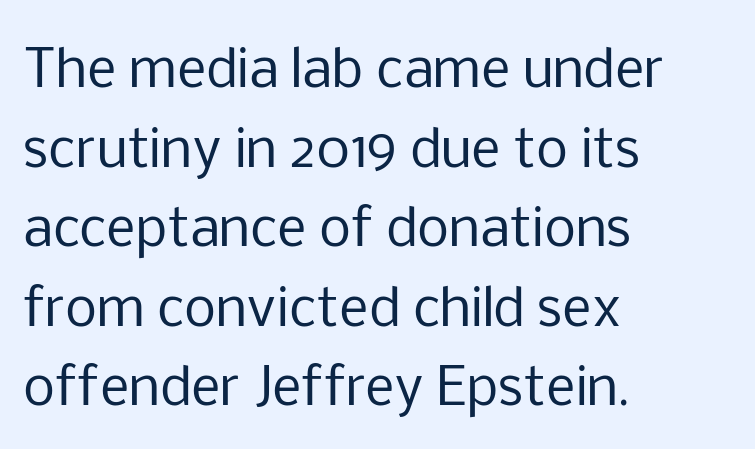
The image shows 51 px regular-weight sans-serif type, upright; set left-aligned, normal line spacing (1.56x), normal letter spacing, not underlined; low stroke contrast and a medium x-height.
